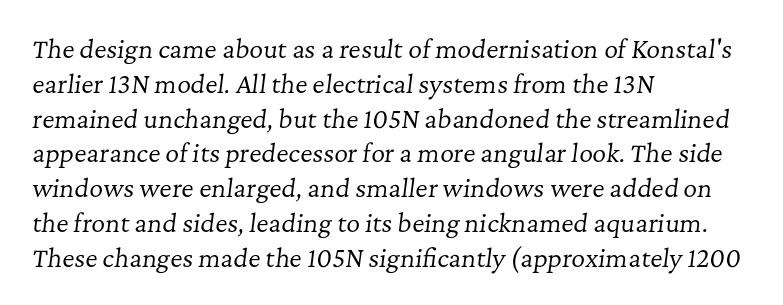
The image shows 24 px text type, italic (leaning right); set left-aligned, normal line spacing (1.45x), normal letter spacing, not underlined.
